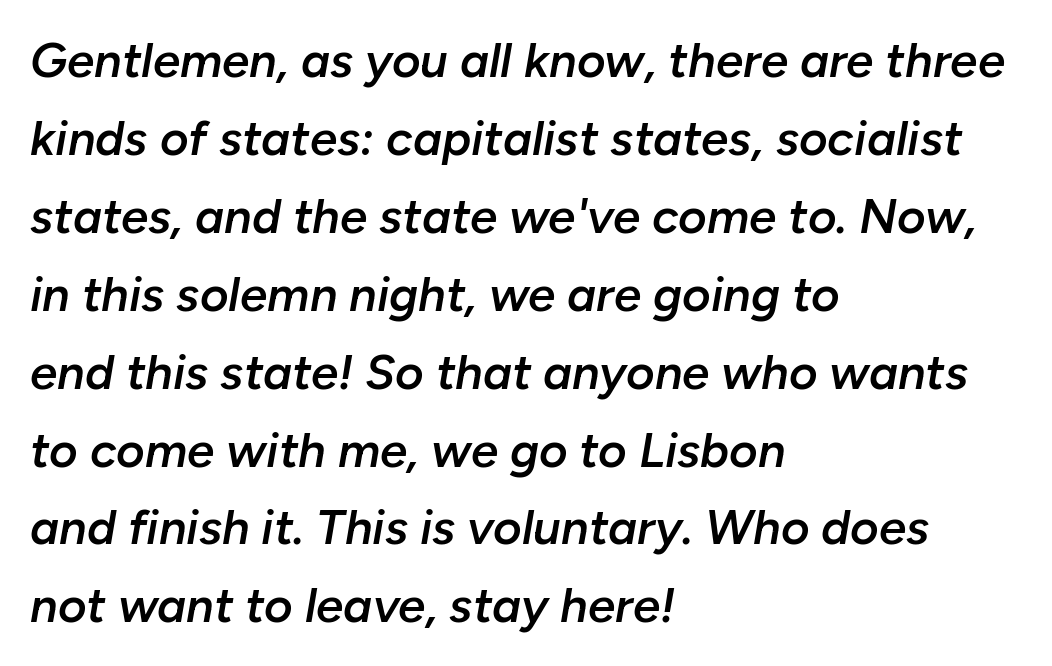
The image shows 49 px semibold type, italic (leaning right); set left-aligned, normal line spacing (1.59x), normal letter spacing, not underlined; low stroke contrast and a medium x-height.
